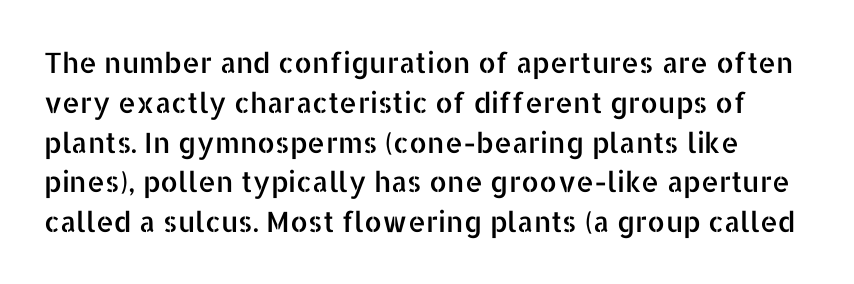
No feet cap the strokes, marking this as sans-serif type. These lines are rendered in a variable-pitch font. Between one letter and the next there's only the usual sliver of space. Lines of text with bare space underneath.
